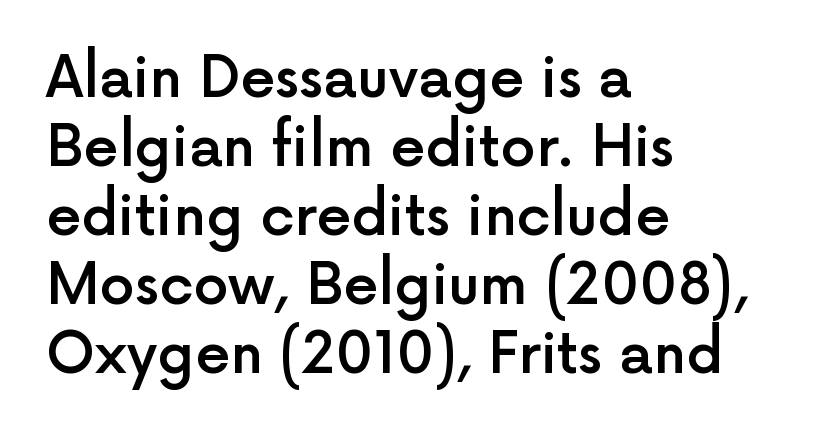
{"serif": "no", "italic": "no", "bold": "semi", "weight": "semibold", "width": "normal", "x_height": "medium", "monospaced": "no", "underline": "no", "align": "left", "line_spacing_ratio": 1.23, "letter_spacing": "normal", "letter_spacing_em": 0.0, "glyph_px": 56}
